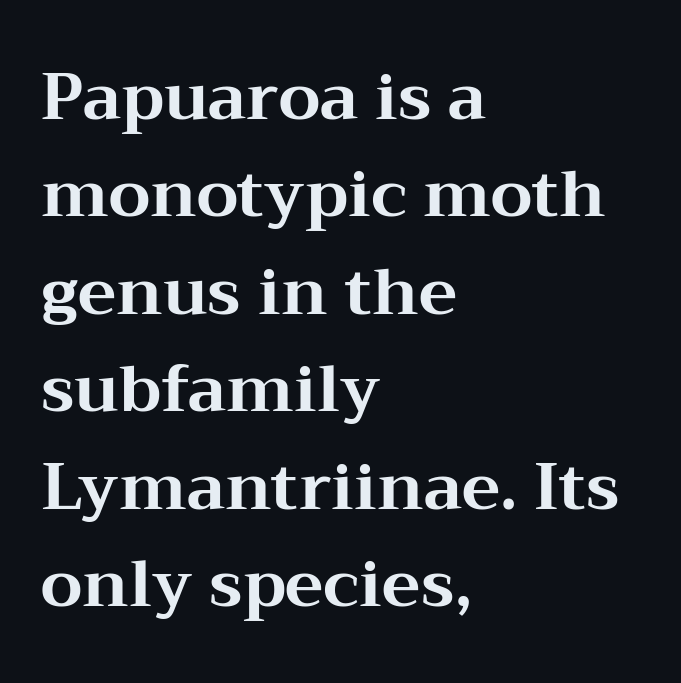
Compared with typical paragraphs, the rows here are spaced about the same. This sample has the flowing, uneven cadence of proportional lettering. Quick note: not italic, upright. Strong, thick strokes mark this as bold type.
